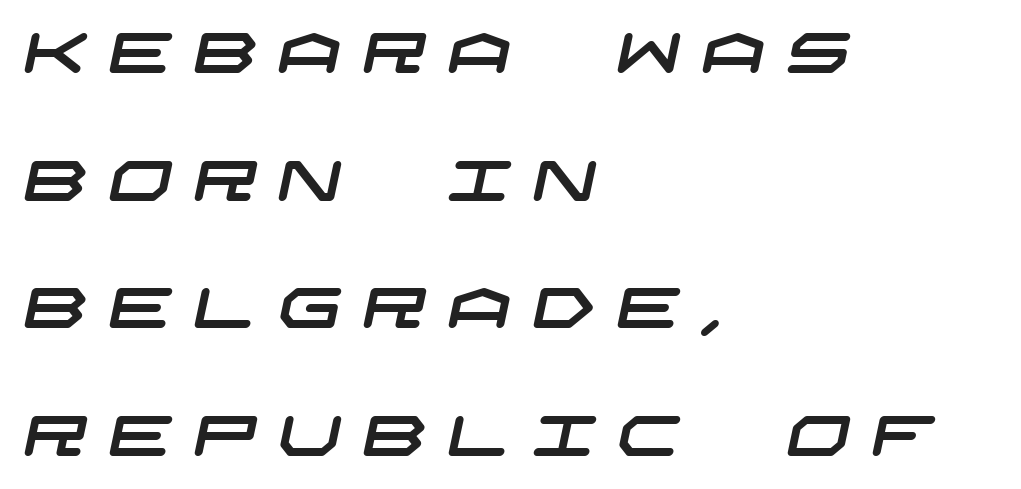
{"serif": "no", "width": "wide", "stroke_contrast": "low", "x_height": "large", "underline": "no", "align": "left", "line_spacing": "loose", "line_spacing_ratio": 2.28, "letter_spacing": "wide", "letter_spacing_em": 0.38, "glyph_px": 56}
